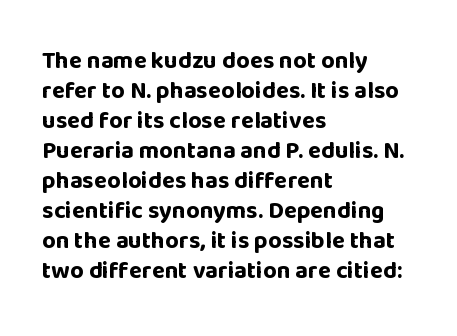
The image shows 24 px bold type, upright; set left-aligned, normal line spacing (1.25x), normal letter spacing, not underlined.
